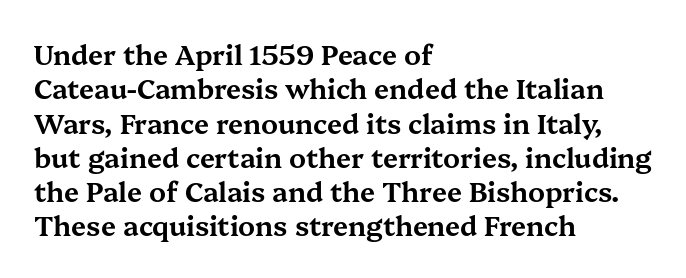
The image shows 27 px text type, upright; set left-aligned, normal line spacing (1.27x), normal letter spacing, not underlined.
